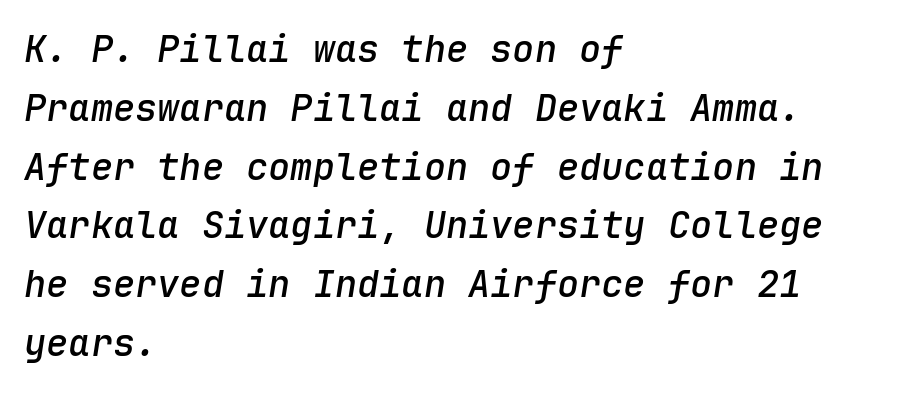
Q: Is the text bold? A: Semi-bold.
Q: Is the text italic (slanted)? A: Yes, it leans right by about 9 degrees.
Q: Is the text underlined? A: No.
Q: How is the paragraph aligned? A: Left-aligned.
Q: Is the spacing between letters normal or unusually wide? A: Normal.
Q: Is the spacing between lines tight, normal or loose? A: Normal.
Q: Width (condensed, normal, or wide)? A: Normal.
Q: Stroke contrast? A: Low.
Q: x-height? A: Medium.
Q: Monospaced? A: Yes.
